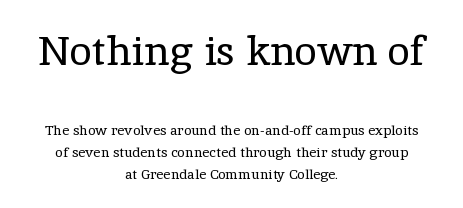
Weight: regular or lighter. The text block is weighted toward neither margin, spreading evenly from the middle. The face used here is proportionally spaced, like ordinary book or web type. The strip under each line holds only bare page. Does extra space separate the letters? No, they use regular spacing. Is there any slant? The stems are plumb.
